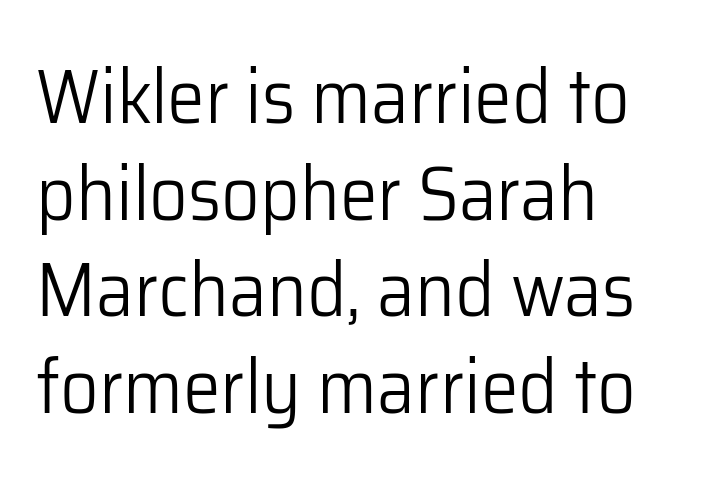
The image shows 76 px light sans-serif type, upright; set left-aligned, normal line spacing (1.27x), normal letter spacing, not underlined; low stroke contrast and a medium x-height.
